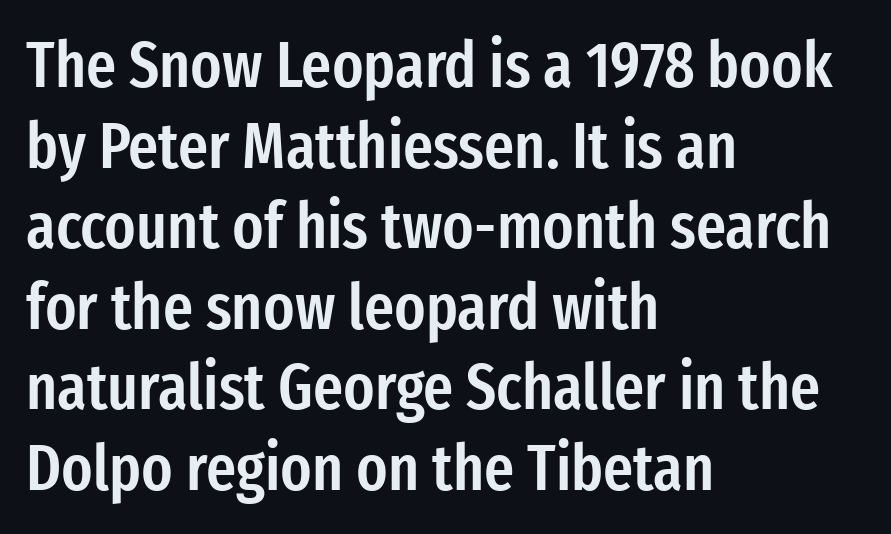
{"serif": "no", "italic": "no", "bold": "semi", "weight": "semibold", "width": "condensed", "stroke_contrast": "low", "x_height": "medium", "monospaced": "no", "underline": "no", "align": "left", "line_spacing_ratio": 1.24, "letter_spacing": "normal", "letter_spacing_em": 0.0, "glyph_px": 65}
